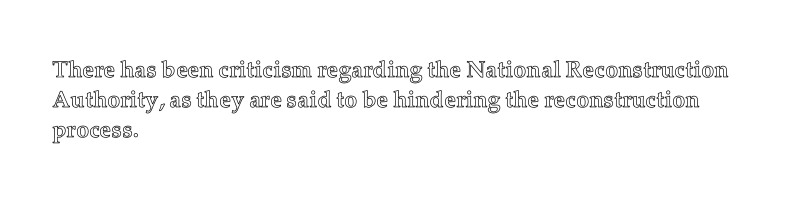
{"italic": "no", "underline": "no", "align": "left", "line_spacing": "normal", "line_spacing_ratio": 1.31, "letter_spacing": "normal", "letter_spacing_em": 0.0, "glyph_px": 23}
